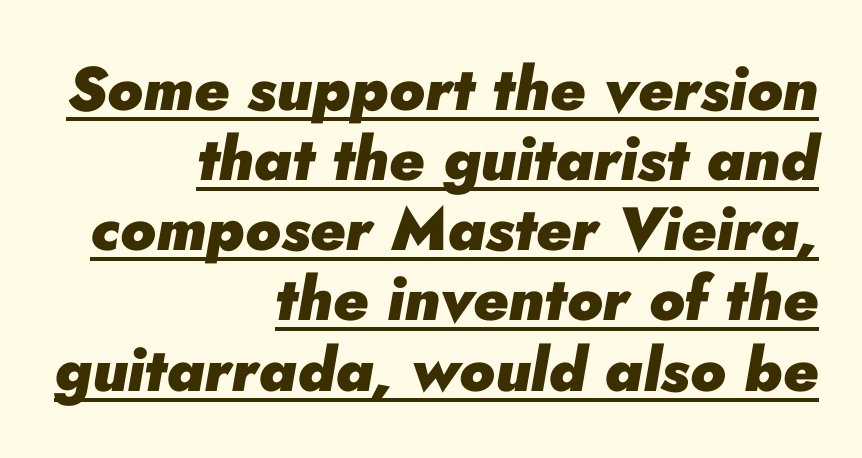
The rag falls on the left side of this text block. The block of text is dense from top to bottom, with scant space between rows. Words appear dense and cohesive because spacing is normal. Is this a fixed-width face? No — the glyphs have proportional, varying widths. The rendering applies a slant to the glyphs. Underlining? Definitely there.
